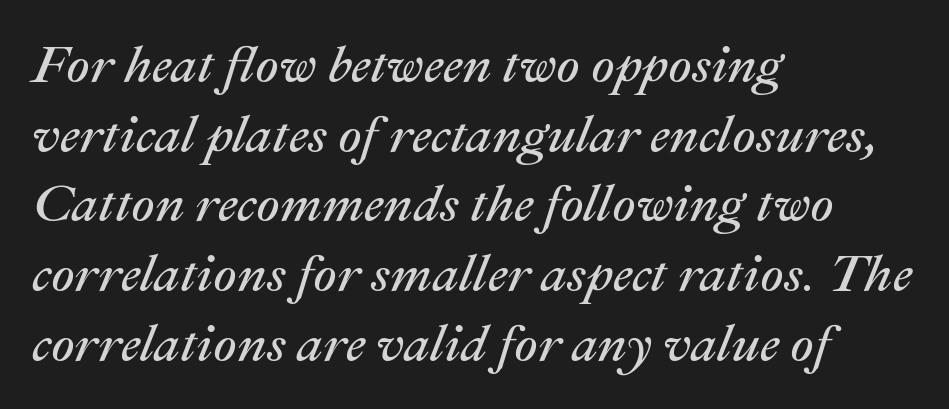
Designer's note — italics engaged. Just letters on the line, the space beneath them empty. The passage is arranged the way most books set body copy — flush left. One glance says typical: line gaps are just what's usual. Vertical stems look standard width or narrower in stroke.
